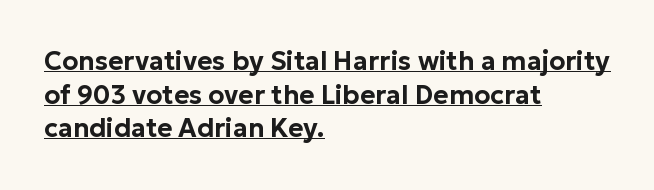
The image shows 26 px text type, upright; set left-aligned, normal line spacing (1.29x), normal letter spacing, underlined.
